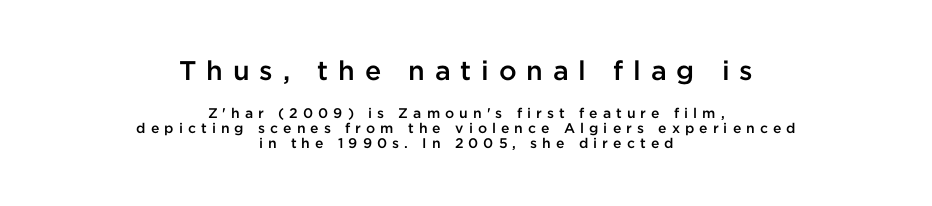
Q: Is the text bold? A: Semi-bold.
Q: Is the text italic (slanted)? A: No, it is upright.
Q: Is the text underlined? A: No.
Q: How is the paragraph aligned? A: Centered.
Q: Is the spacing between letters normal or unusually wide? A: Unusually wide.
Q: Is the spacing between lines tight, normal or loose? A: Tight.
Q: Which block of text is set in a larger size, the first (top) or the second (bottom)? A: The first (top) one.
